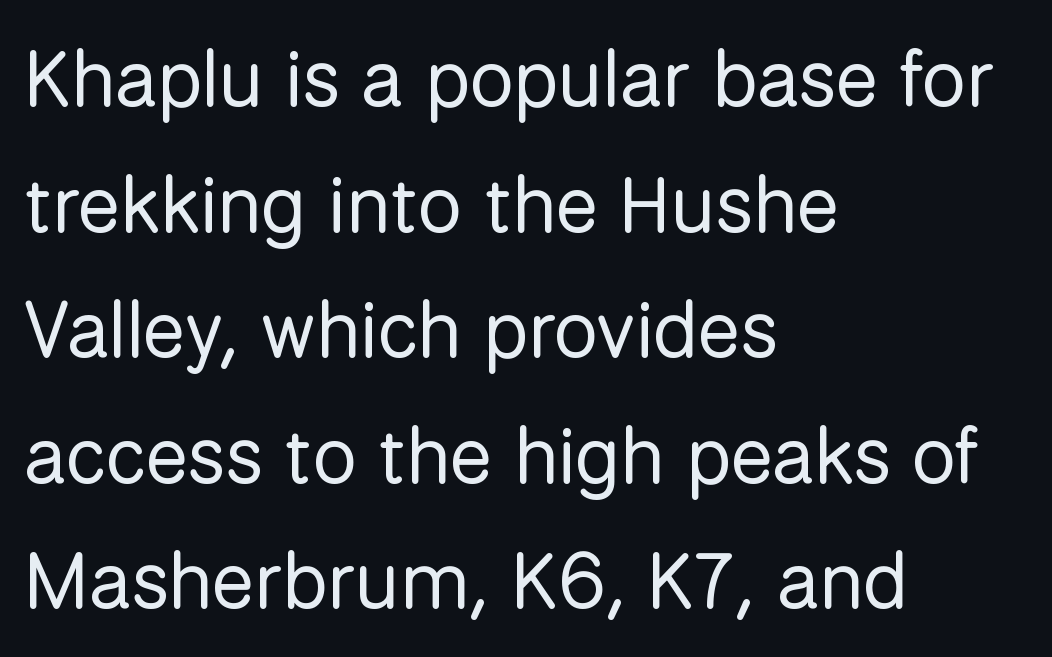
The image shows 79 px regular-weight sans-serif type, upright; set left-aligned, normal line spacing (1.59x), normal letter spacing, not underlined; low stroke contrast and a medium x-height.
